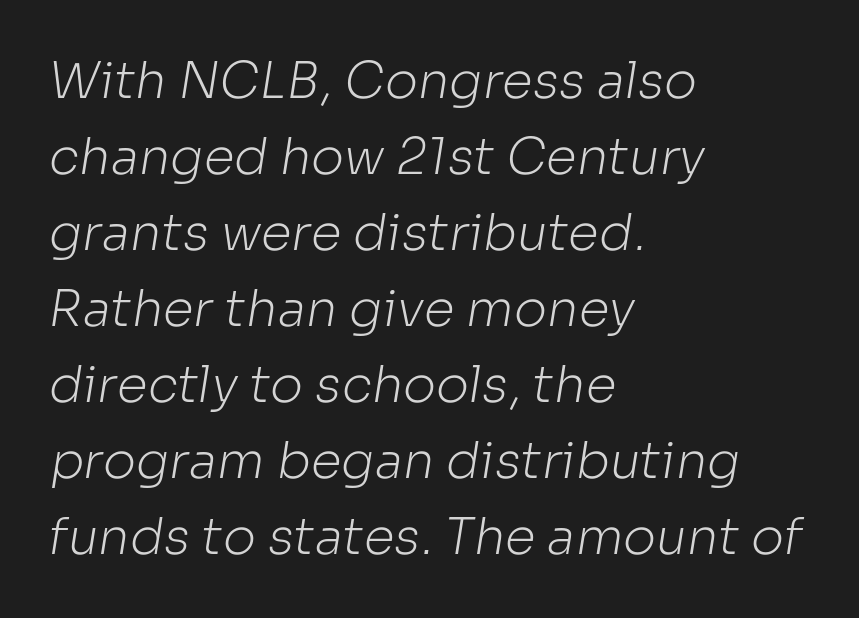
Q: Is the text bold? A: No.
Q: Is the typeface a serif or a sans-serif typeface? A: Sans-serif.
Q: Is the text underlined? A: No.
Q: How is the paragraph aligned? A: Left-aligned.
Q: Is the spacing between letters normal or unusually wide? A: Normal.
Q: Is the spacing between lines tight, normal or loose? A: Normal.
Q: Width (condensed, normal, or wide)? A: Normal.
Q: Stroke contrast? A: Low.
Q: x-height? A: Medium.
Q: Monospaced? A: No.
